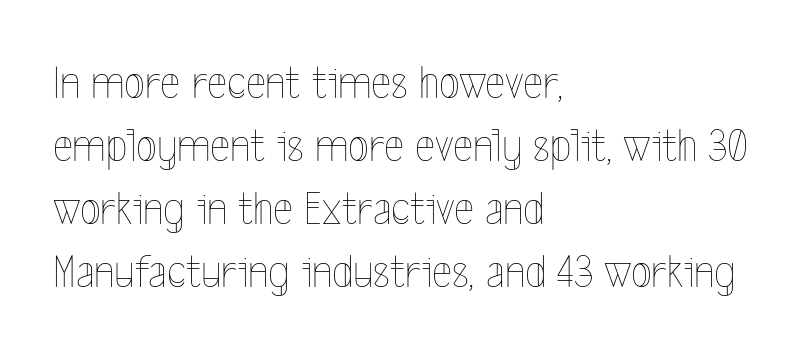
{"italic": "no", "bold": "no", "weight": "thin", "width": "condensed", "x_height": "medium", "monospaced": "no", "underline": "no", "align": "left", "line_spacing": "normal", "line_spacing_ratio": 1.31, "letter_spacing": "normal", "letter_spacing_em": 0.0, "glyph_px": 48}
